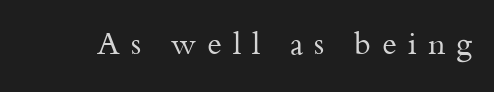
Q: Is the text bold? A: No.
Q: Is the text italic (slanted)? A: No, it is upright.
Q: Is the typeface a serif or a sans-serif typeface? A: Serif.
Q: Is the text underlined? A: No.
Q: Is the spacing between letters normal or unusually wide? A: Unusually wide.
Q: Width (condensed, normal, or wide)? A: Normal.
Q: Stroke contrast? A: Medium.
Q: x-height? A: Small.
Q: Monospaced? A: No.
